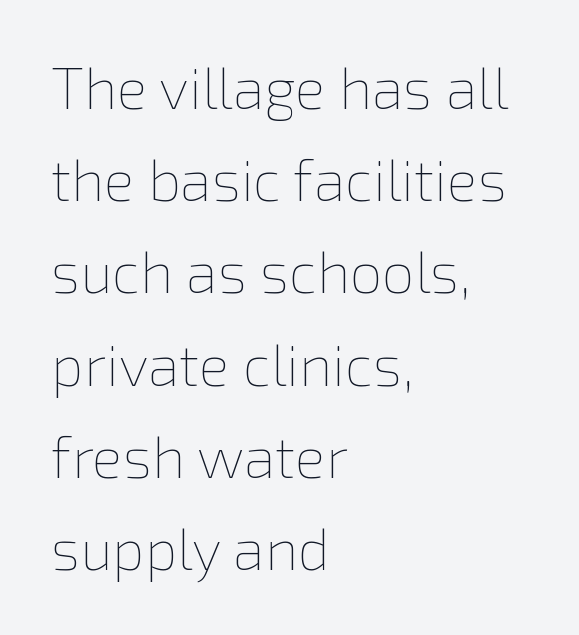
Honestly, there is no underline to notice here at all. Tall strokes in this sample are plumb rather than angled. Honestly, the row spacing looks completely unremarkable. Caption: face not bold, strokes unweighted.
